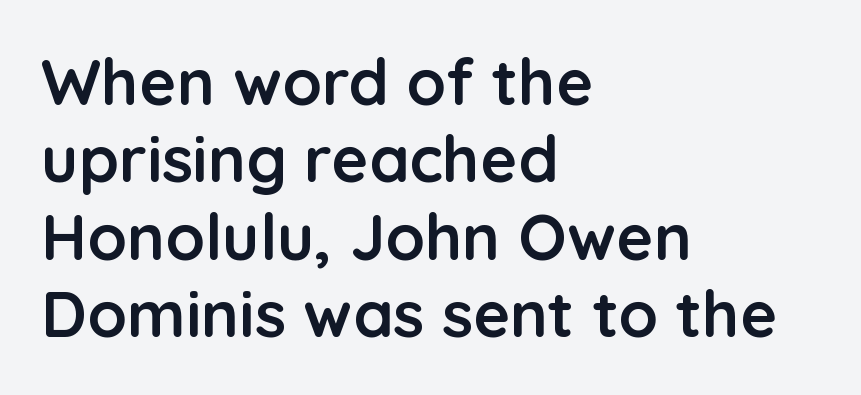
The image shows 64 px semibold sans-serif type, upright; set left-aligned, line spacing 1.21x, normal letter spacing, not underlined; low stroke contrast and a medium x-height.
